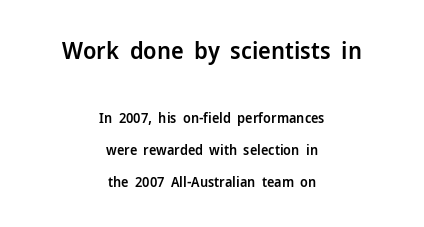
Q: Is the text bold? A: Semi-bold.
Q: Is the text italic (slanted)? A: No, it is upright.
Q: Is the text underlined? A: No.
Q: How is the paragraph aligned? A: Centered.
Q: Is the spacing between letters normal or unusually wide? A: Normal.
Q: Is the spacing between lines tight, normal or loose? A: Loose.
Q: Which block of text is set in a larger size, the first (top) or the second (bottom)? A: The first (top) one.
